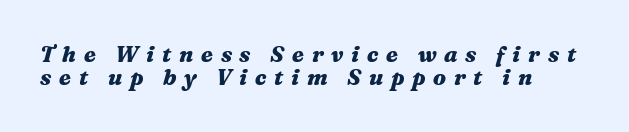
{"italic": "yes", "lean": "right", "slant_degrees": 16, "bold": "yes", "underline": "no", "align": "left", "line_spacing": "tight", "line_spacing_ratio": 1.06, "letter_spacing": "wide", "letter_spacing_em": 0.35, "glyph_px": 22}
